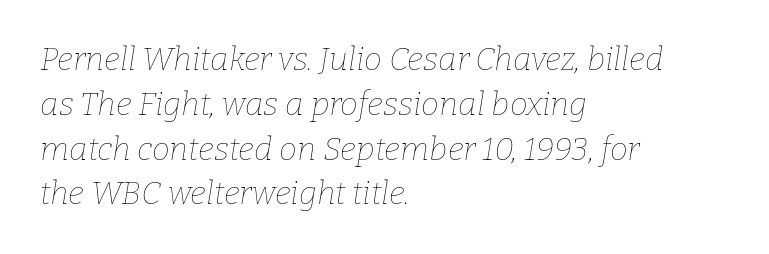
{"italic": "yes", "lean": "right", "slant_degrees": 9, "bold": "no", "weight": "thin", "width": "normal", "stroke_contrast": "low", "x_height": "medium", "monospaced": "no", "underline": "no", "align": "left", "line_spacing": "normal", "line_spacing_ratio": 1.4, "letter_spacing": "normal", "letter_spacing_em": 0.0, "glyph_px": 32}
